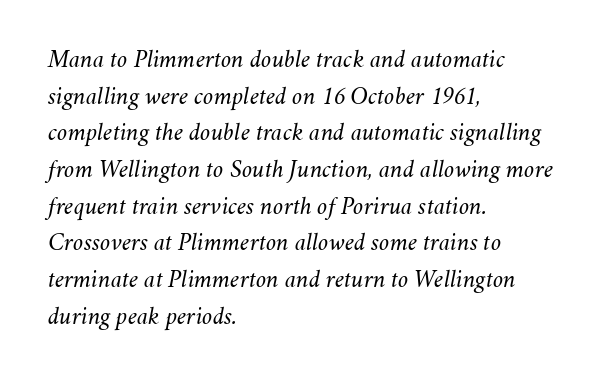
The gaps between neighbouring characters are ordinary and unremarkable. The block of text has a typical density, with ordinary space between rows. This rendering uses left alignment, leaving the right contour irregular. These glyphs show unthickened strokes, regular width or finer. Quick note: italic.
